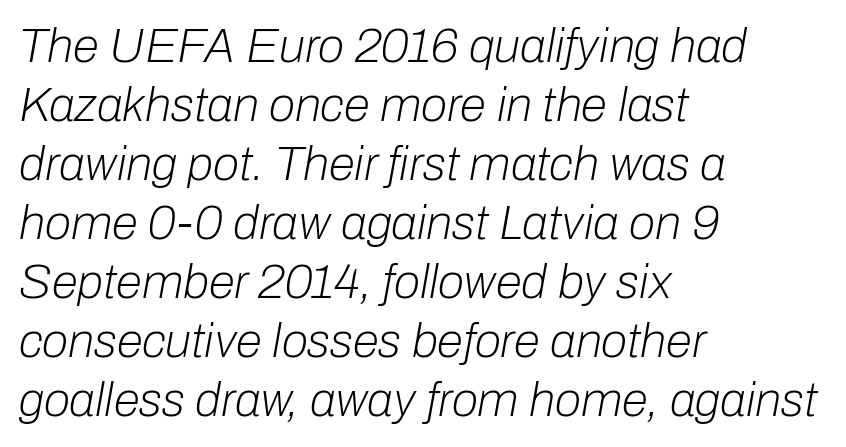
{"italic": "yes", "lean": "right", "slant_degrees": 10, "bold": "no", "weight": "light", "width": "normal", "stroke_contrast": "low", "x_height": "medium", "monospaced": "no", "underline": "no", "align": "left", "line_spacing_ratio": 1.23, "letter_spacing": "normal", "letter_spacing_em": 0.0, "glyph_px": 48}
